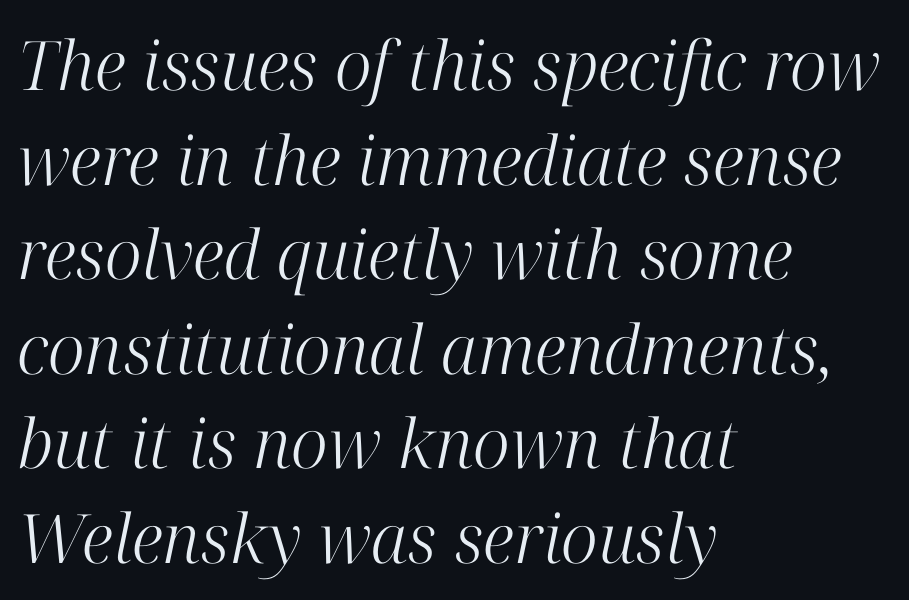
The image shows 68 px light serif type, italic (leaning right); set left-aligned, normal line spacing (1.39x), normal letter spacing, not underlined; high stroke contrast and a medium x-height.
